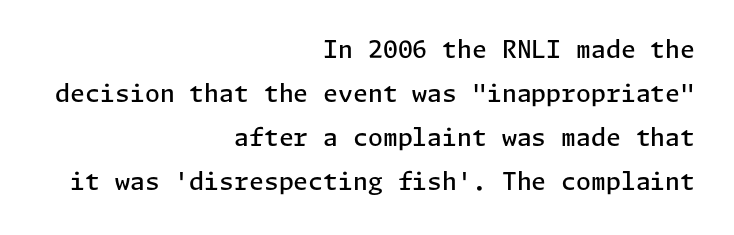
Words appear dense and cohesive because spacing is normal. The letters are semibold — heavier than regular but short of a full bold. Glance below the letters and you will spot only blank space. Visually the block forms a straight wall on the right and a jagged coastline on the left. Every stem runs plumb, perpendicular to the baseline.
